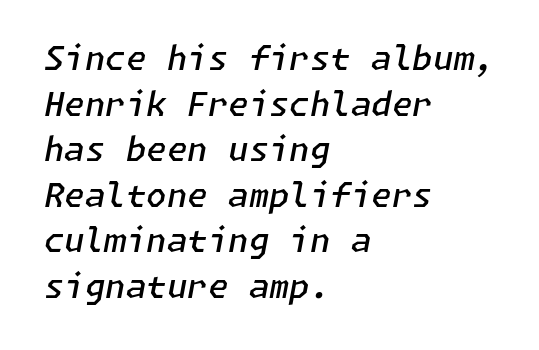
Casual observation: everything's shoved over to the left. The typesetting leans somewhat heavy: a semibold. Looking at the ascenders, they clearly lean. Type without underlining. You could call the tracking neutral — neither tight nor loose. The space between consecutive lines is moderate.
